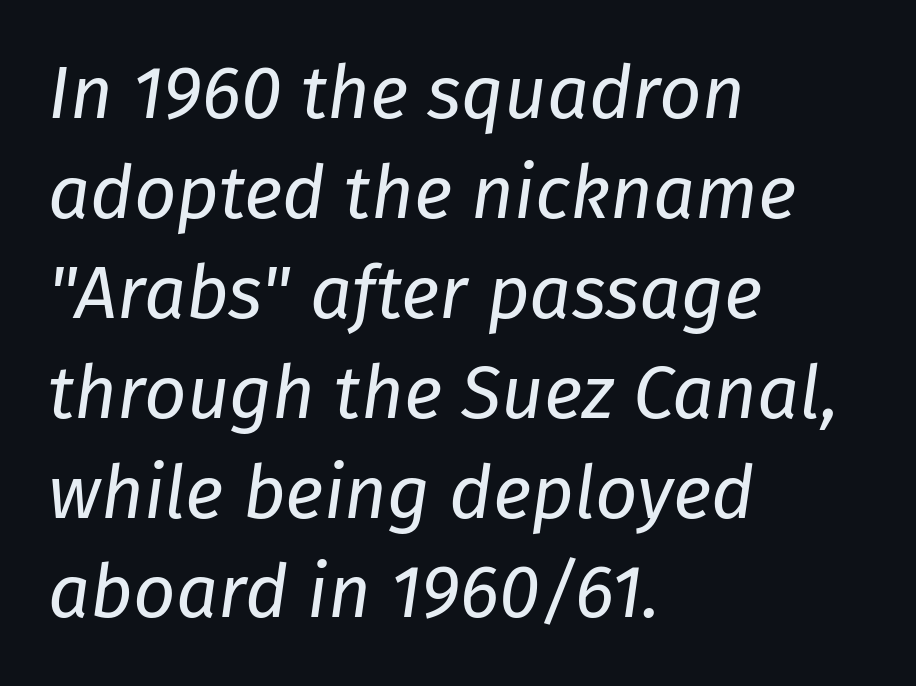
The image shows 74 px regular-weight type, italic (leaning right); set left-aligned, normal line spacing (1.35x), normal letter spacing, not underlined; low stroke contrast and a medium x-height.
